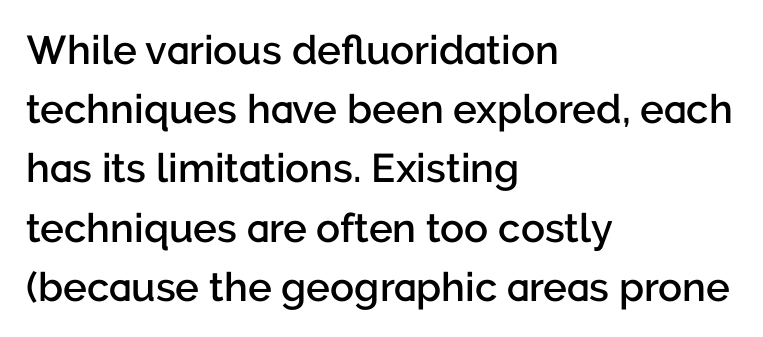
The image shows 40 px semibold sans-serif type, upright; set left-aligned, normal line spacing (1.48x), normal letter spacing, not underlined; low stroke contrast and a medium x-height.
